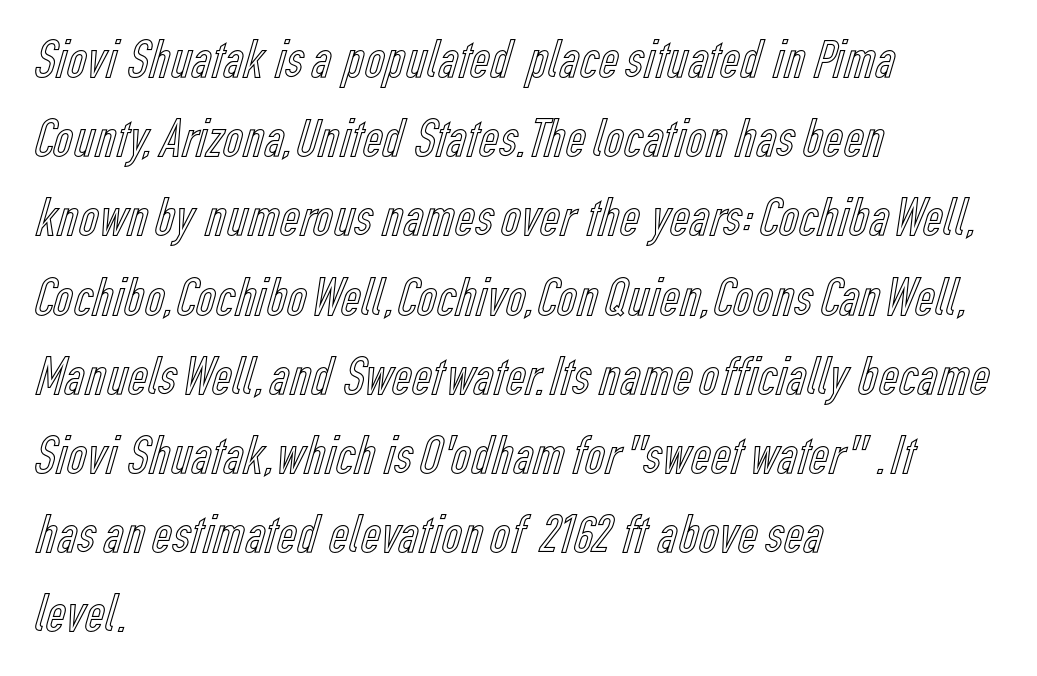
The image shows 55 px condensed type; set left-aligned, normal line spacing (1.44x), normal letter spacing, not underlined; a medium x-height.
